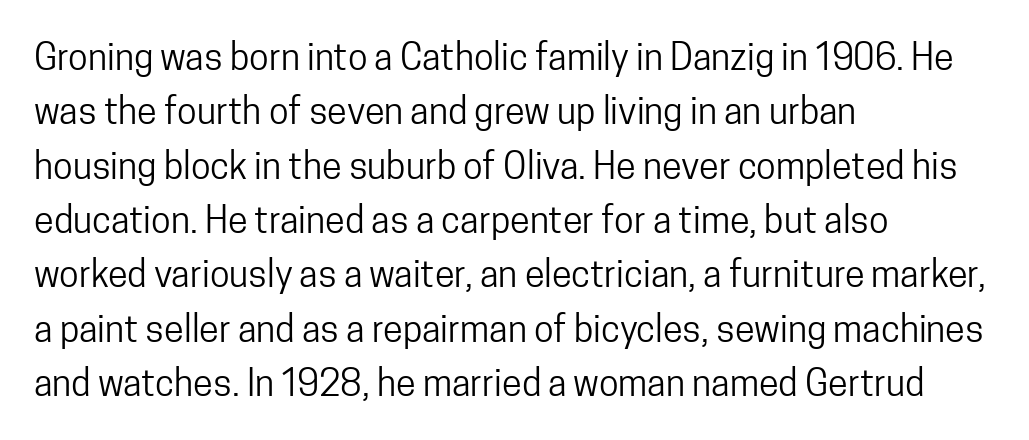
The image shows 36 px regular-weight, condensed sans-serif type, upright; set left-aligned, normal line spacing (1.51x), normal letter spacing, not underlined; low stroke contrast and a medium x-height.
